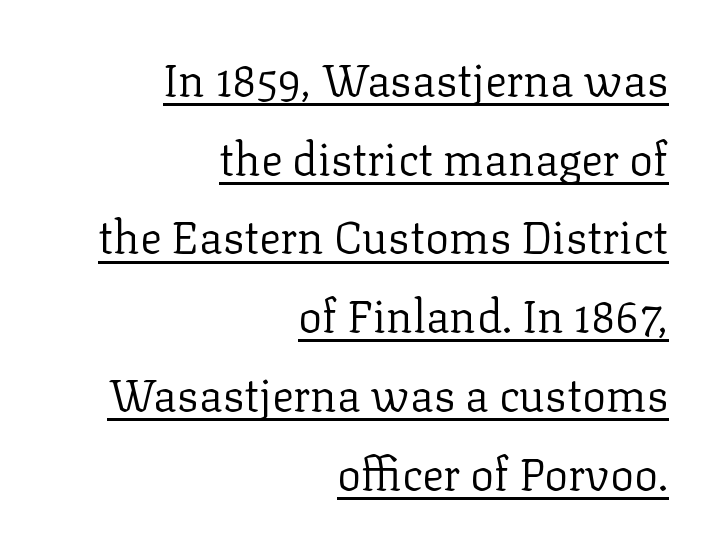
The image shows 45 px regular-weight serif type, upright; set right-aligned, line spacing 1.75x, normal letter spacing, underlined; low stroke contrast and a medium x-height.
